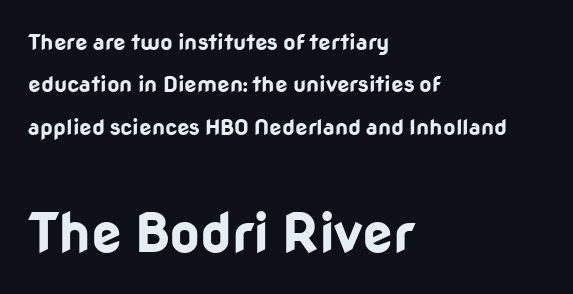
Rule under the text: the space is simply empty. The glyphs have the mass of a bold cut. The lower block of text is set noticeably larger than the block above it. No feet cap the strokes, marking this as sans-serif type.
